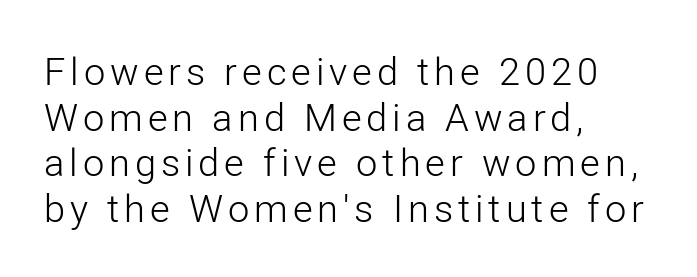
Q: Is the text bold? A: No.
Q: Is the text italic (slanted)? A: No, it is upright.
Q: Is the typeface a serif or a sans-serif typeface? A: Sans-serif.
Q: Is the text underlined? A: No.
Q: How is the paragraph aligned? A: Left-aligned.
Q: Width (condensed, normal, or wide)? A: Normal.
Q: Stroke contrast? A: Low.
Q: x-height? A: Medium.
Q: Monospaced? A: No.
